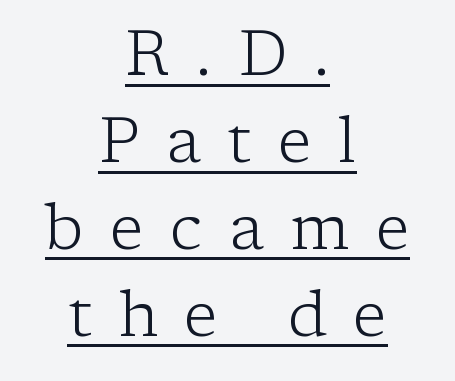
Q: Is the text bold? A: No.
Q: Is the text italic (slanted)? A: No, it is upright.
Q: Is the typeface a serif or a sans-serif typeface? A: Serif.
Q: Is the text underlined? A: Yes.
Q: How is the paragraph aligned? A: Centered.
Q: Is the spacing between letters normal or unusually wide? A: Unusually wide.
Q: Is the spacing between lines tight, normal or loose? A: Normal.
Q: Width (condensed, normal, or wide)? A: Normal.
Q: Stroke contrast? A: Low.
Q: x-height? A: Medium.
Q: Monospaced? A: No.
